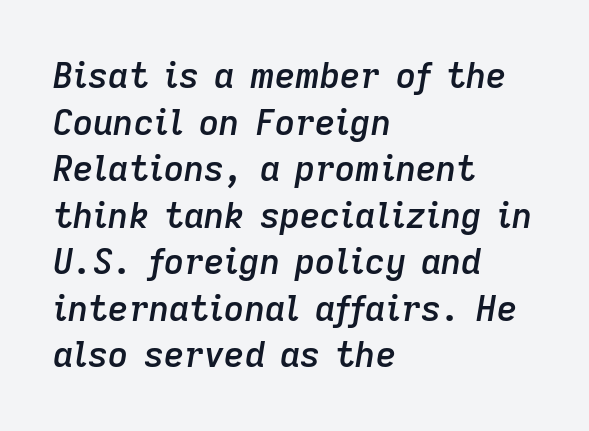
Q: Is the text bold? A: Semi-bold.
Q: Is the text italic (slanted)? A: Yes, it leans right by about 9 degrees.
Q: Is the text underlined? A: No.
Q: How is the paragraph aligned? A: Left-aligned.
Q: Is the spacing between letters normal or unusually wide? A: Normal.
Q: Is the spacing between lines tight, normal or loose? A: Normal.
Q: Width (condensed, normal, or wide)? A: Normal.
Q: Stroke contrast? A: Low.
Q: x-height? A: Medium.
Q: Monospaced? A: No.
